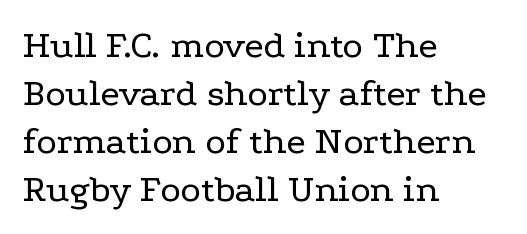
Q: Is the text bold? A: No.
Q: Is the text italic (slanted)? A: No, it is upright.
Q: Is the typeface a serif or a sans-serif typeface? A: Serif.
Q: Is the text underlined? A: No.
Q: How is the paragraph aligned? A: Left-aligned.
Q: Is the spacing between letters normal or unusually wide? A: Normal.
Q: Width (condensed, normal, or wide)? A: Wide.
Q: Stroke contrast? A: Low.
Q: x-height? A: Medium.
Q: Monospaced? A: No.
